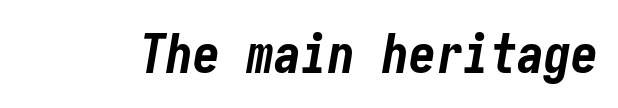
{"italic": "yes", "lean": "right", "slant_degrees": 10, "bold": "yes", "weight": "bold", "width": "condensed", "stroke_contrast": "low", "x_height": "medium", "underline": "no", "letter_spacing": "normal", "letter_spacing_em": 0.0, "glyph_px": 54}
